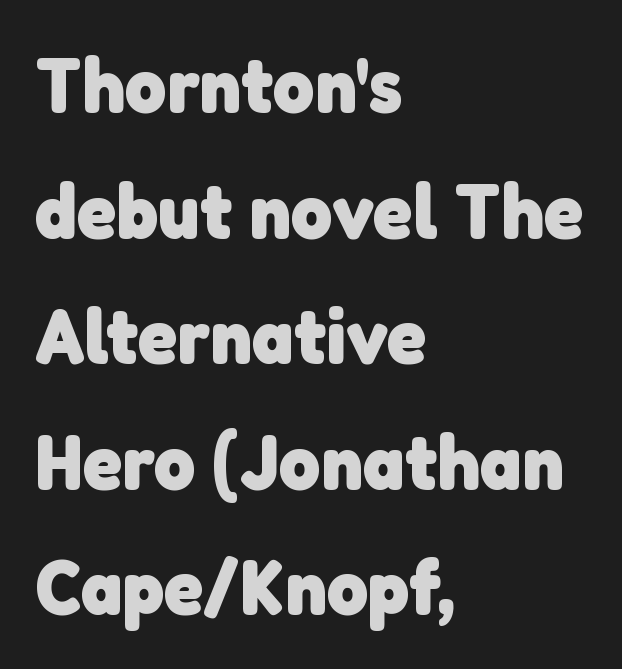
Here the glyphs are tracked normally, forming tight word shapes. Caption: multi-line text, flush left, ragged right. Regarding serifs, this sample does without them. Plenty of ink on the page — the face is bold. Vertically, the passage feels balanced, rows spaced as you'd expect. Decoration check: the copy has no underline.
